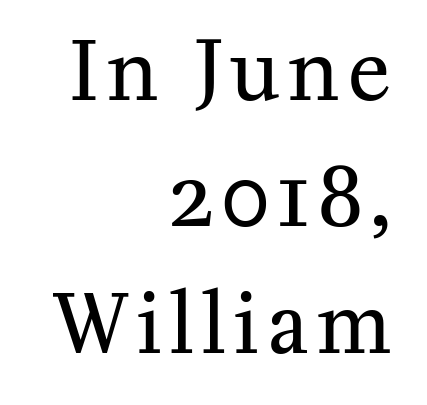
The image shows 80 px regular-weight serif type, upright; set right-aligned, normal line spacing (1.58x), not underlined; medium stroke contrast and a medium x-height.
